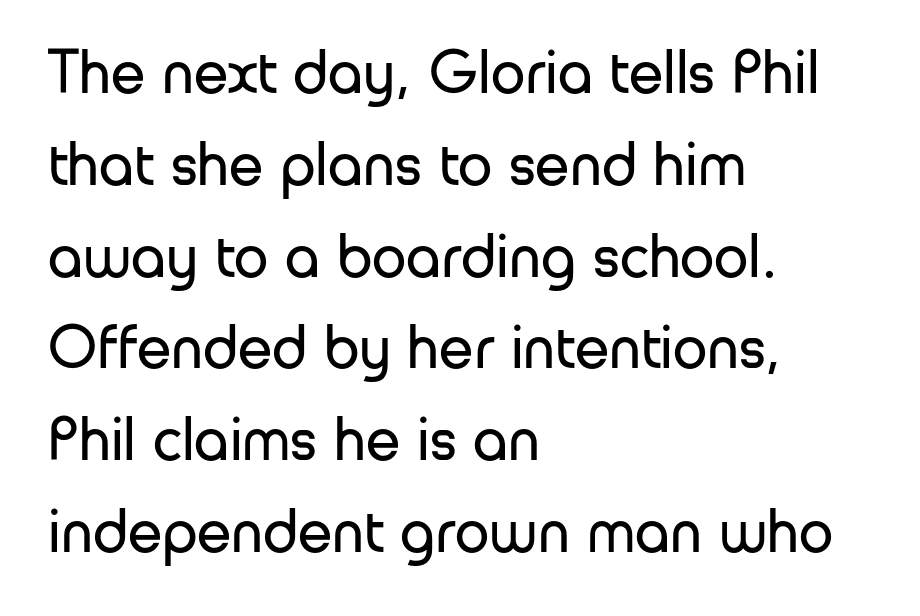
{"serif": "no", "italic": "no", "bold": "no", "weight": "regular", "width": "normal", "stroke_contrast": "low", "x_height": "medium", "monospaced": "no", "underline": "no", "align": "left", "line_spacing": "normal", "line_spacing_ratio": 1.48, "letter_spacing": "normal", "letter_spacing_em": 0.0, "glyph_px": 62}
